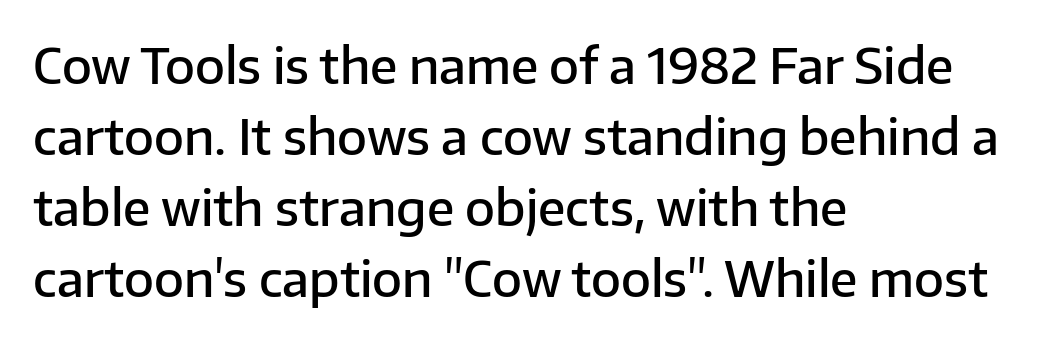
A typesetter would call this leading conventional body-copy spacing. The zone under the glyphs is completely vacant. Posture: upright roman. Does the weight exceed regular? Yes, but only to semibold. Does the type have serifs? No, each stem ends abruptly. The paragraph has a hard left edge and a soft right edge.
